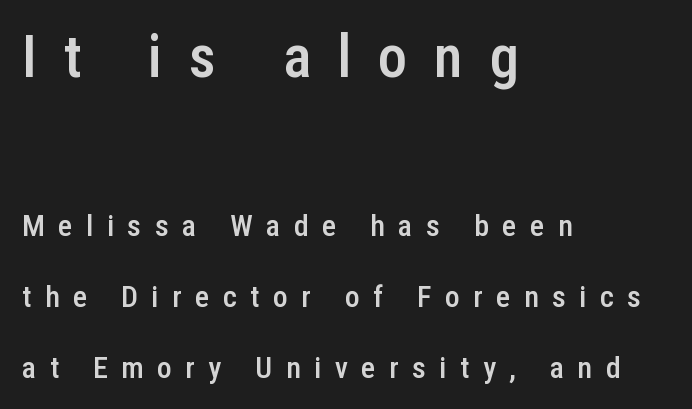
The image shows 59 px semibold, condensed sans-serif type, upright; set left-aligned, loose line spacing (2.36x), unusually wide letter spacing (+0.45 em), not underlined; the first (top) block is 1.97x larger; low stroke contrast and a medium x-height.
